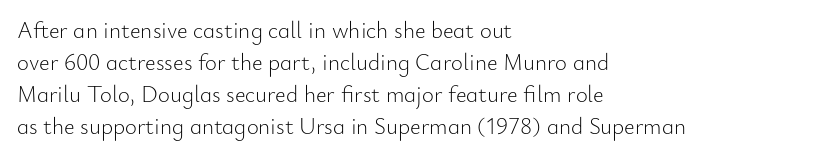
Q: Is the text bold? A: No.
Q: Is the text italic (slanted)? A: No, it is upright.
Q: Is the text underlined? A: No.
Q: How is the paragraph aligned? A: Left-aligned.
Q: Is the spacing between letters normal or unusually wide? A: Normal.
Q: Is the spacing between lines tight, normal or loose? A: Normal.
